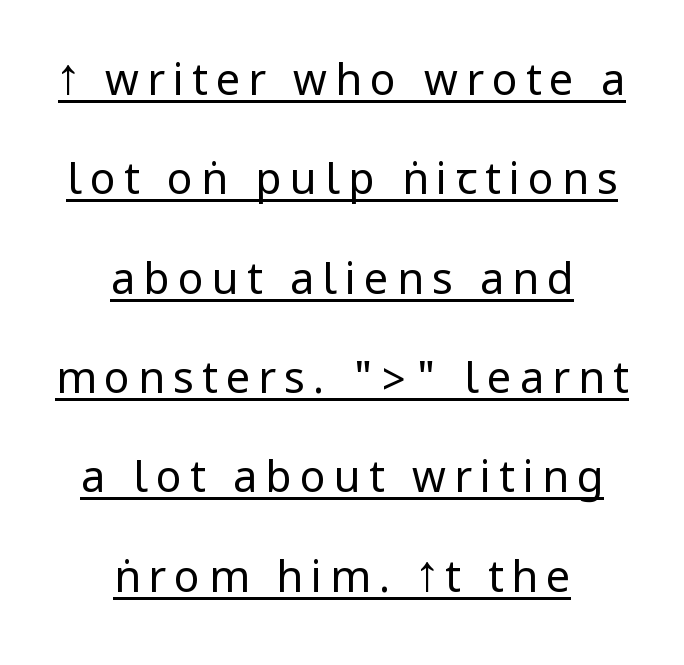
Notice how a bar underscores the lettering throughout. A centered setting, common on invitations and titles, is used for this passage. Heaviness? Minimal to ordinary, like unemphasized prose. Quick note: interline space is abundant.
